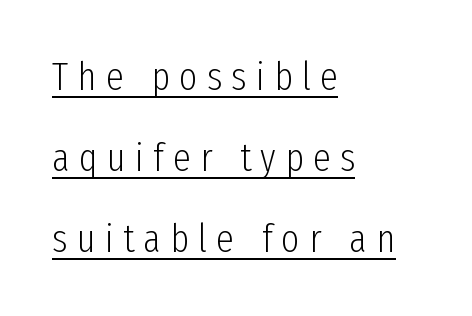
Q: Is the text bold? A: No.
Q: Is the text italic (slanted)? A: No, it is upright.
Q: Is the typeface a serif or a sans-serif typeface? A: Sans-serif.
Q: Is the text underlined? A: Yes.
Q: How is the paragraph aligned? A: Left-aligned.
Q: Is the spacing between letters normal or unusually wide? A: Unusually wide.
Q: Is the spacing between lines tight, normal or loose? A: Loose.
Q: Width (condensed, normal, or wide)? A: Condensed.
Q: Stroke contrast? A: Low.
Q: x-height? A: Medium.
Q: Monospaced? A: No.
